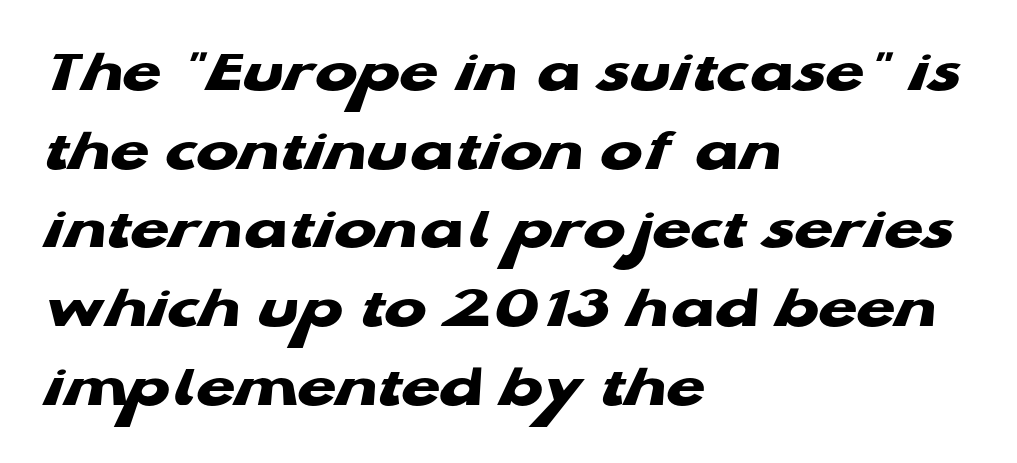
The image shows 63 px heavy, wide sans-serif type; set left-aligned, normal line spacing (1.25x), normal letter spacing, not underlined; low stroke contrast and a medium x-height.
